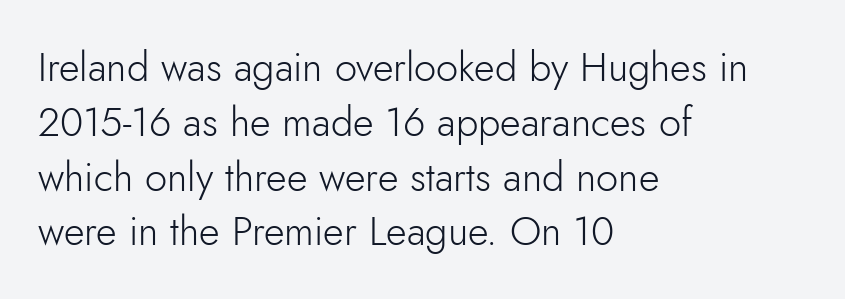
The image shows 40 px light sans-serif type, upright; set left-aligned, normal line spacing (1.37x), normal letter spacing, not underlined; low stroke contrast and a small x-height.
